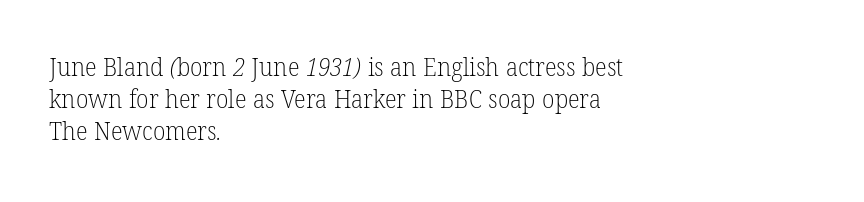
Q: Is the text bold? A: No.
Q: Is the text underlined? A: No.
Q: How is the paragraph aligned? A: Left-aligned.
Q: Is the spacing between letters normal or unusually wide? A: Normal.
Q: Is the spacing between lines tight, normal or loose? A: Normal.
